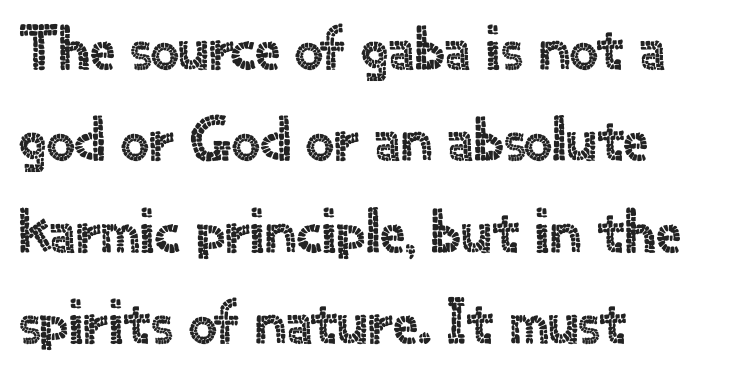
The area under the type is left untouched. Which margin do the lines hug? The left one — the right edge is uneven. How would I describe the line gaps? Plain and ordinary. Serif or sans? Sans — the stroke terminals are bare. Look at the tracking — it's just the regular setting, nothing added.
